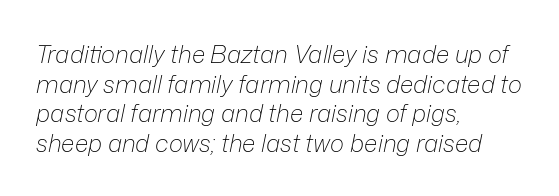
{"italic": "yes", "lean": "right", "slant_degrees": 12, "bold": "no", "underline": "no", "align": "left", "line_spacing_ratio": 1.23, "letter_spacing": "normal", "letter_spacing_em": 0.0, "glyph_px": 24}
